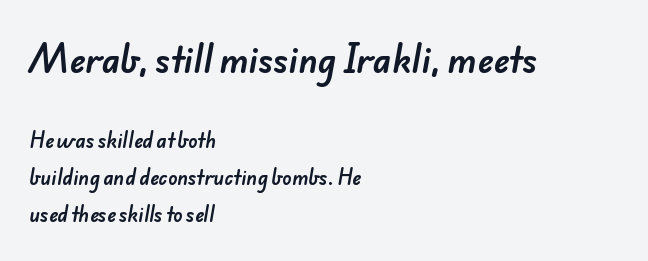
The image shows 34 px sans-serif type; set left-aligned, loose line spacing (1.96x), normal letter spacing, not underlined; the first (top) block is 1.79x larger; low stroke contrast and a small x-height.
